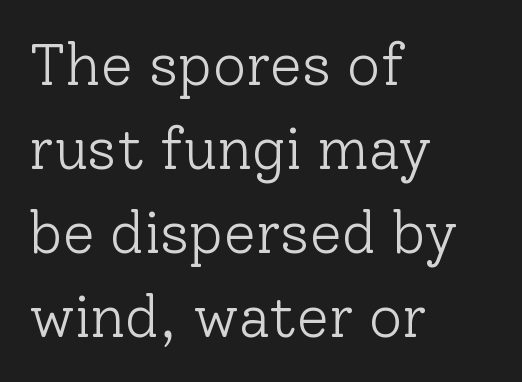
The image shows 58 px light serif type, upright; set left-aligned, normal line spacing (1.45x), normal letter spacing, not underlined; low stroke contrast and a medium x-height.
